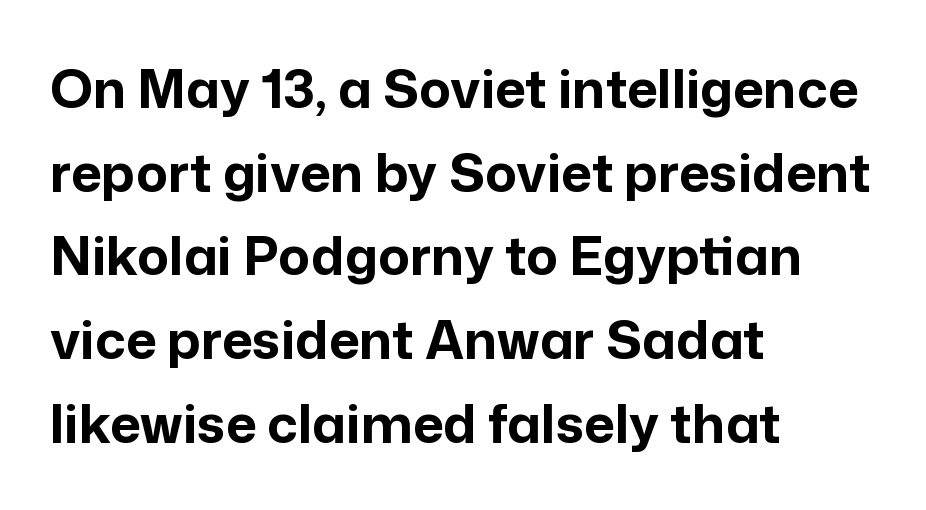
Q: Is the text bold? A: Yes.
Q: Is the text italic (slanted)? A: No, it is upright.
Q: Is the typeface a serif or a sans-serif typeface? A: Sans-serif.
Q: Is the text underlined? A: No.
Q: How is the paragraph aligned? A: Left-aligned.
Q: Is the spacing between letters normal or unusually wide? A: Normal.
Q: Is the spacing between lines tight, normal or loose? A: Normal.
Q: Width (condensed, normal, or wide)? A: Normal.
Q: Stroke contrast? A: Low.
Q: x-height? A: Medium.
Q: Monospaced? A: No.
